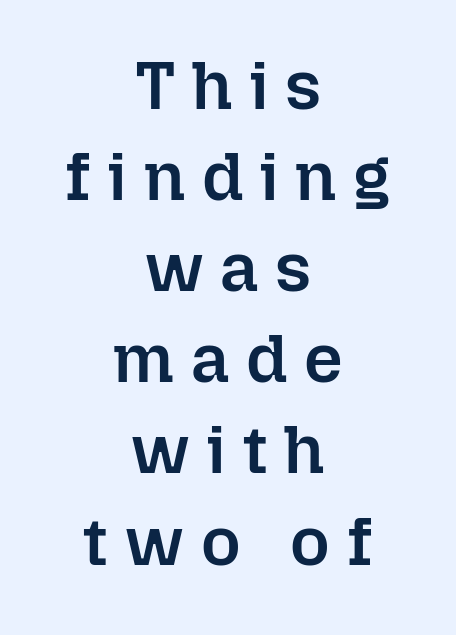
{"italic": "no", "bold": "semi", "weight": "semibold", "width": "normal", "stroke_contrast": "low", "x_height": "medium", "monospaced": "no", "underline": "no", "align": "center", "line_spacing": "normal", "line_spacing_ratio": 1.34, "letter_spacing": "wide", "letter_spacing_em": 0.25, "glyph_px": 68}
